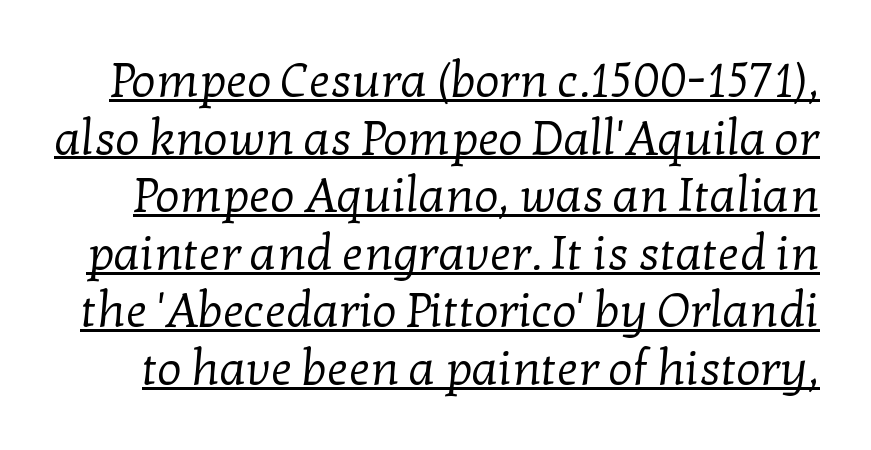
{"serif": "yes", "bold": "no", "weight": "regular", "width": "normal", "stroke_contrast": "low", "x_height": "medium", "monospaced": "no", "underline": "yes", "line_spacing_ratio": 1.2, "letter_spacing": "normal", "letter_spacing_em": 0.0, "glyph_px": 48}
